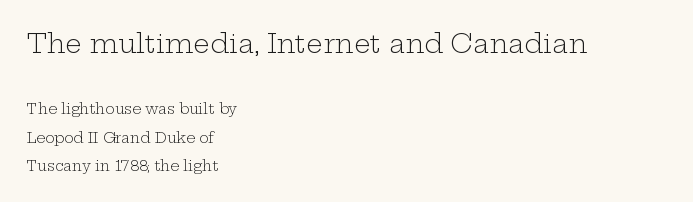
Q: Is the text bold? A: No.
Q: Is the text italic (slanted)? A: No, it is upright.
Q: Is the text underlined? A: No.
Q: How is the paragraph aligned? A: Left-aligned.
Q: Is the spacing between letters normal or unusually wide? A: Normal.
Q: Is the spacing between lines tight, normal or loose? A: Loose.
Q: Which block of text is set in a larger size, the first (top) or the second (bottom)? A: The first (top) one.
